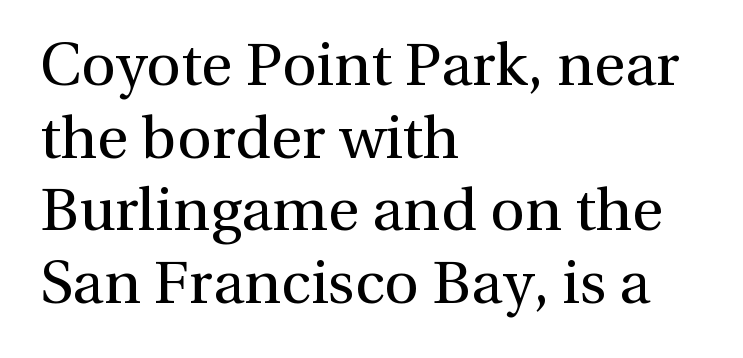
Q: Is the text bold? A: No.
Q: Is the text italic (slanted)? A: No, it is upright.
Q: Is the typeface a serif or a sans-serif typeface? A: Serif.
Q: Is the text underlined? A: No.
Q: How is the paragraph aligned? A: Left-aligned.
Q: Is the spacing between letters normal or unusually wide? A: Normal.
Q: Width (condensed, normal, or wide)? A: Normal.
Q: x-height? A: Medium.
Q: Monospaced? A: No.
